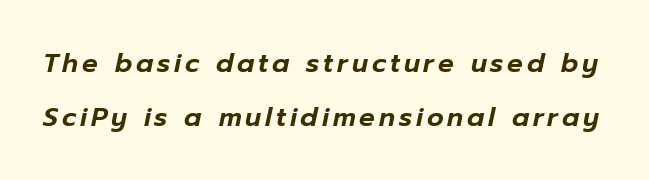
Posture: slanted. Quick note: underline off. A great deal of white space separates one row of letters from the next.
